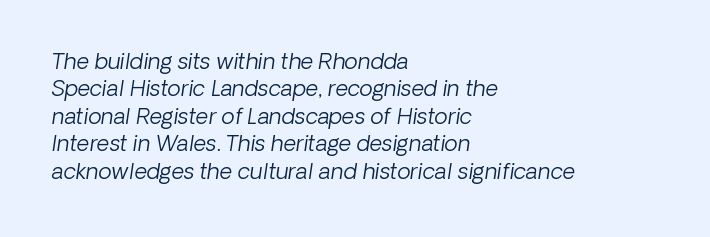
{"italic": "yes", "lean": "right", "slant_degrees": 8, "bold": "no", "underline": "no", "align": "left", "line_spacing": "normal", "line_spacing_ratio": 1.25, "letter_spacing": "normal", "letter_spacing_em": 0.0, "glyph_px": 22}
